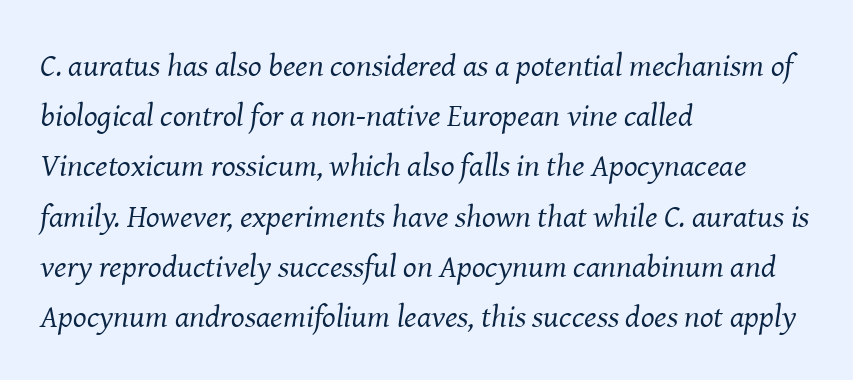
Q: Is the text bold? A: No.
Q: Is the text italic (slanted)? A: Yes, it leans right by about 8 degrees.
Q: Is the typeface a serif or a sans-serif typeface? A: Serif.
Q: Is the text underlined? A: No.
Q: How is the paragraph aligned? A: Left-aligned.
Q: Is the spacing between letters normal or unusually wide? A: Normal.
Q: Is the spacing between lines tight, normal or loose? A: Normal.
Q: Width (condensed, normal, or wide)? A: Normal.
Q: Stroke contrast? A: Medium.
Q: x-height? A: Medium.
Q: Monospaced? A: No.
